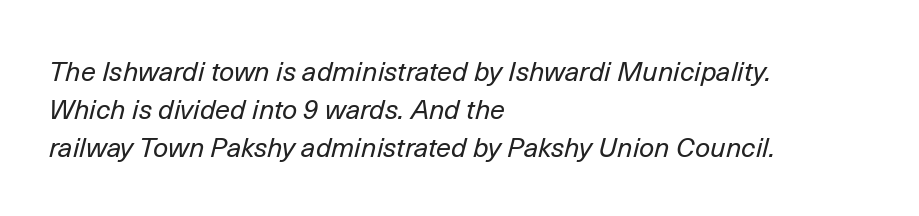
The image shows 27 px text type, italic (leaning right); set left-aligned, normal line spacing (1.4x), normal letter spacing, not underlined.
